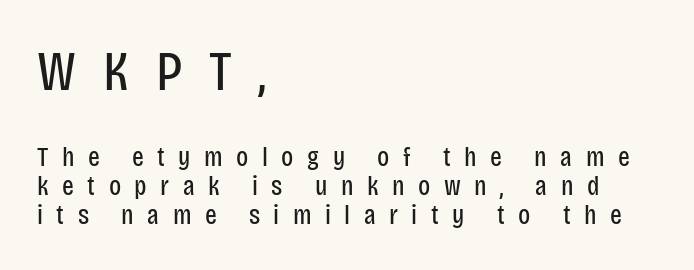
Q: Is the text bold? A: No.
Q: Is the text italic (slanted)? A: No, it is upright.
Q: Is the typeface a serif or a sans-serif typeface? A: Sans-serif.
Q: Is the text underlined? A: No.
Q: How is the paragraph aligned? A: Left-aligned.
Q: Is the spacing between letters normal or unusually wide? A: Unusually wide.
Q: Is the spacing between lines tight, normal or loose? A: Tight.
Q: Which block of text is set in a larger size, the first (top) or the second (bottom)? A: The first (top) one.
Q: Width (condensed, normal, or wide)? A: Condensed.
Q: Stroke contrast? A: Low.
Q: x-height? A: Large.
Q: Monospaced? A: No.
